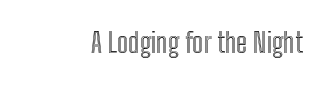
This rendering leaves character spacing at its baseline value. Has an underline been added? It has not. No italicization has been applied; the sample stays upright.
